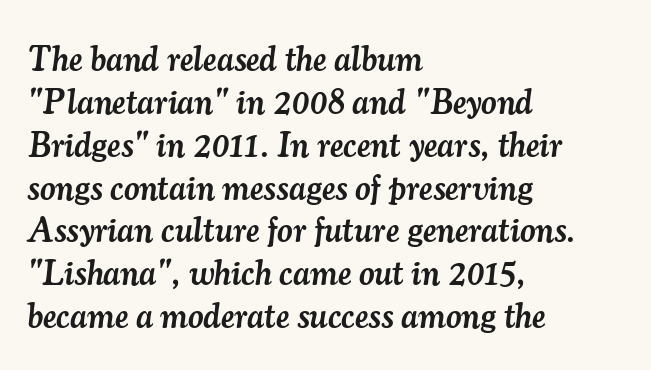
Old-style or modern, the face here clearly has serifs. Set as a demibold, roughly 600 on the weight scale. Visually the block forms a straight wall on the left and a jagged coastline on the right. Nobody drew a line under any word here.
